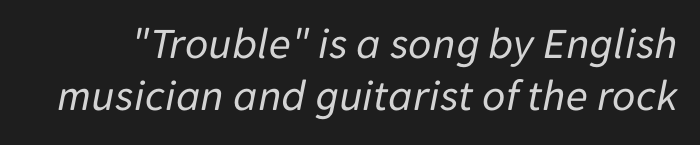
{"italic": "yes", "lean": "right", "slant_degrees": 11, "bold": "no", "weight": "regular", "width": "normal", "stroke_contrast": "low", "x_height": "medium", "monospaced": "no", "underline": "no", "line_spacing_ratio": 1.16, "letter_spacing": "normal", "letter_spacing_em": 0.0, "glyph_px": 45}
